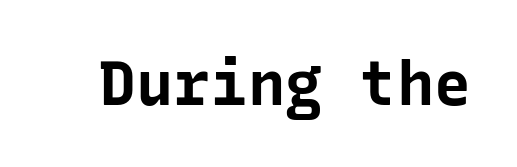
The image shows 62 px bold sans-serif type, upright, monospaced; set normal letter spacing, not underlined; low stroke contrast and a medium x-height.
